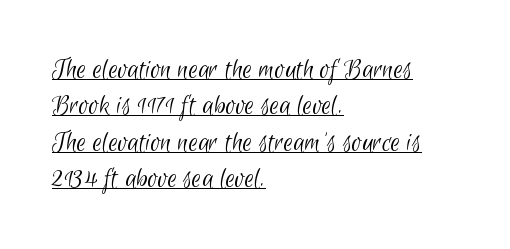
The image shows 30 px light, condensed sans-serif type; set left-aligned, line spacing 1.21x, normal letter spacing, underlined; low stroke contrast and a small x-height.
